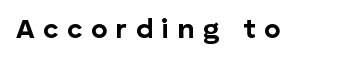
Bare-footed words on every line. Note the varied advance widths — an 'i' is clearly narrower than an 'm'. What kind of face is this? One without serifs — a sans. You can tell it's not italic because the verticals are truly vertical. Substantial extra tracking has been applied to these lines.
